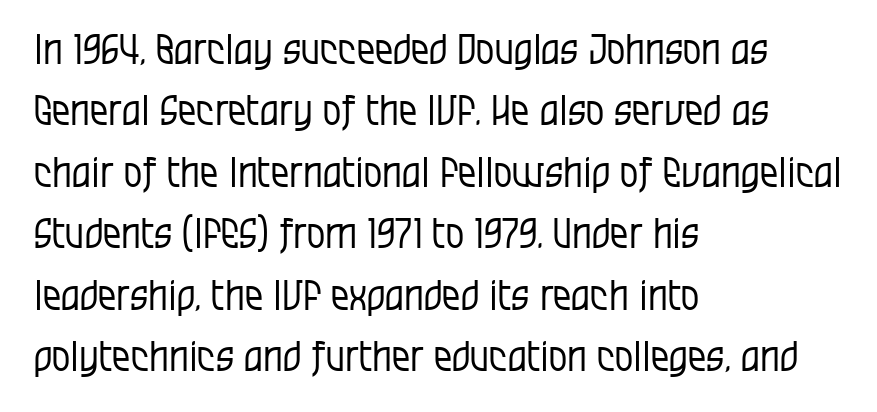
The image shows 41 px regular-weight, condensed sans-serif type, upright; set left-aligned, normal line spacing (1.5x), normal letter spacing, not underlined; low stroke contrast and a large x-height.
